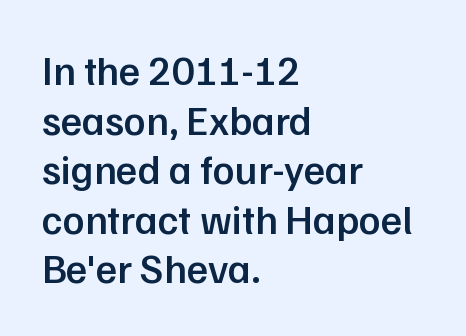
Q: Is the text bold? A: Semi-bold.
Q: Is the text italic (slanted)? A: No, it is upright.
Q: Is the typeface a serif or a sans-serif typeface? A: Sans-serif.
Q: Is the text underlined? A: No.
Q: How is the paragraph aligned? A: Left-aligned.
Q: Is the spacing between letters normal or unusually wide? A: Normal.
Q: Width (condensed, normal, or wide)? A: Normal.
Q: Stroke contrast? A: Low.
Q: x-height? A: Medium.
Q: Monospaced? A: No.
